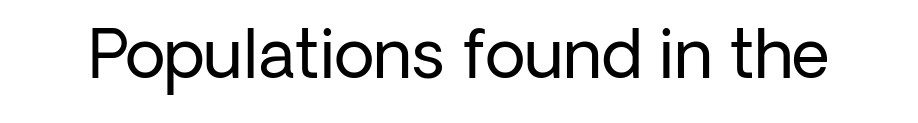
The image shows 66 px regular-weight sans-serif type, upright; set normal letter spacing, not underlined; low stroke contrast and a medium x-height.
